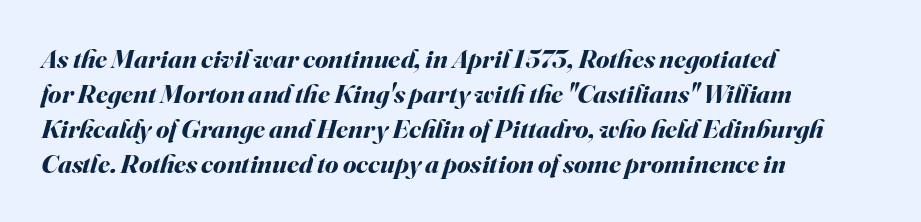
The image shows 27 px bold type, italic (leaning right); set left-aligned, normal line spacing (1.3x), normal letter spacing, not underlined.
